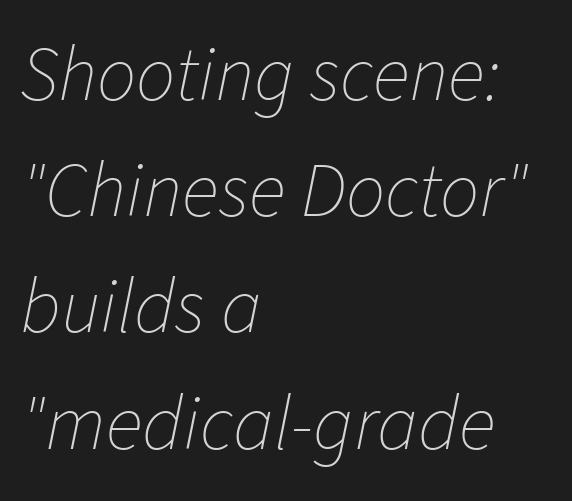
{"italic": "yes", "lean": "right", "slant_degrees": 11, "bold": "no", "weight": "thin", "width": "normal", "stroke_contrast": "low", "x_height": "medium", "monospaced": "no", "underline": "no", "align": "left", "line_spacing": "normal", "line_spacing_ratio": 1.49, "letter_spacing": "normal", "letter_spacing_em": 0.0, "glyph_px": 78}
